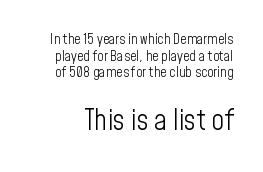
{"serif": "no", "italic": "no", "bold": "no", "weight": "light", "width": "condensed", "stroke_contrast": "low", "x_height": "medium", "monospaced": "no", "underline": "no", "line_spacing_ratio": 1.18, "letter_spacing": "normal", "letter_spacing_em": 0.0, "larger_block": "second", "size_ratio": 2.0, "glyph_px": 28}
